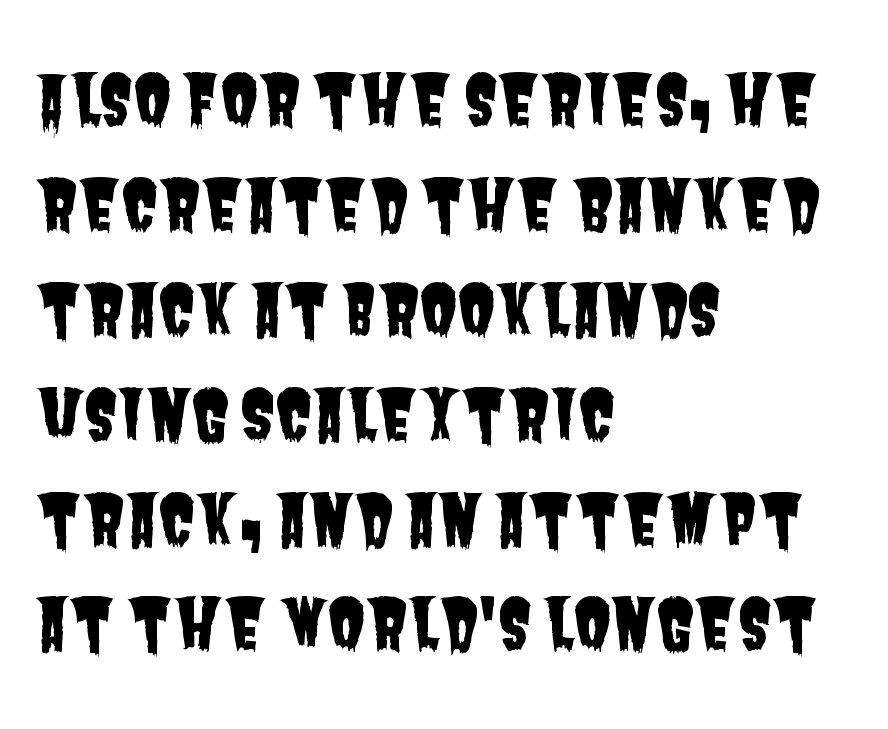
{"serif": "no", "width": "condensed", "stroke_contrast": "low", "x_height": "large", "monospaced": "no", "underline": "no", "align": "left", "line_spacing": "normal", "line_spacing_ratio": 1.52, "letter_spacing": "normal", "letter_spacing_em": 0.0, "glyph_px": 69}
